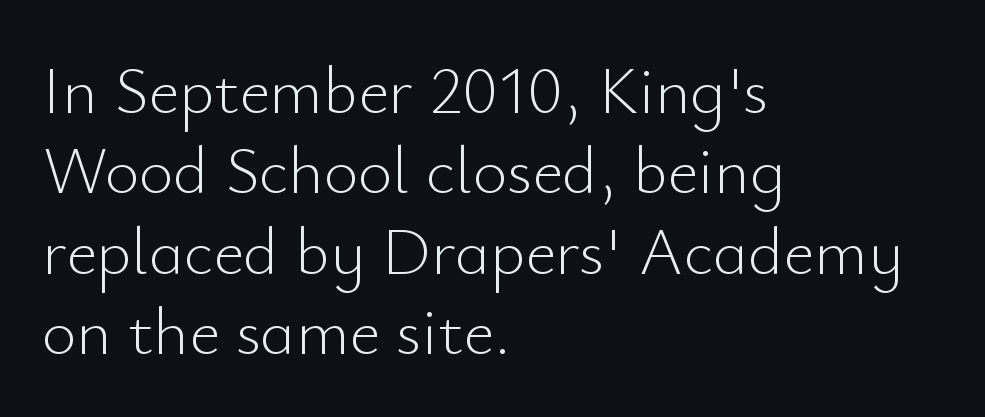
{"serif": "no", "italic": "no", "bold": "no", "weight": "light", "width": "normal", "stroke_contrast": "low", "x_height": "small", "monospaced": "no", "underline": "no", "align": "left", "line_spacing_ratio": 1.2, "letter_spacing": "normal", "letter_spacing_em": 0.0, "glyph_px": 67}
